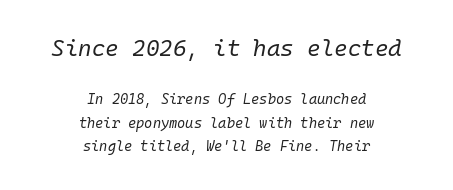
If you folded the block vertically in half, each line would mirror itself in length. One glance says typical: line gaps are just what's usual. Is the stroke heavy? The answer is a plain regular-or-lighter. Note: larger setting up top, smaller setting below.
